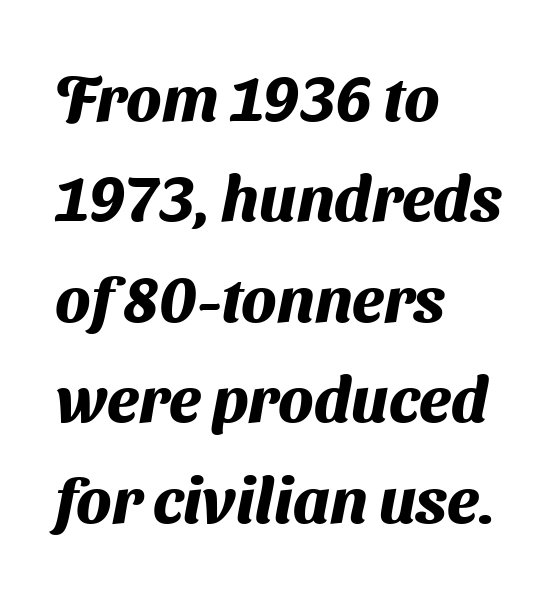
Q: Is the text bold? A: Yes.
Q: Is the typeface a serif or a sans-serif typeface? A: Sans-serif.
Q: Is the text underlined? A: No.
Q: How is the paragraph aligned? A: Left-aligned.
Q: Is the spacing between letters normal or unusually wide? A: Normal.
Q: Is the spacing between lines tight, normal or loose? A: Normal.
Q: Width (condensed, normal, or wide)? A: Normal.
Q: Stroke contrast? A: Medium.
Q: x-height? A: Medium.
Q: Monospaced? A: No.
